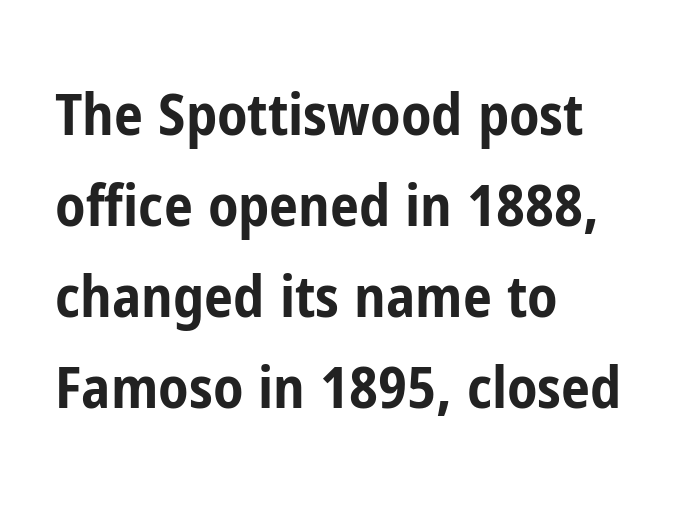
{"serif": "no", "italic": "no", "bold": "yes", "weight": "bold", "width": "condensed", "stroke_contrast": "low", "x_height": "medium", "monospaced": "no", "underline": "no", "align": "left", "line_spacing": "normal", "line_spacing_ratio": 1.57, "letter_spacing": "normal", "letter_spacing_em": 0.0, "glyph_px": 58}
